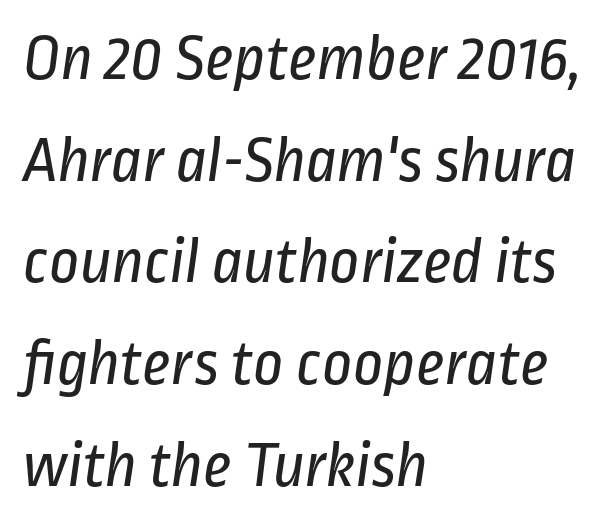
Q: Is the text bold? A: No.
Q: Is the typeface a serif or a sans-serif typeface? A: Sans-serif.
Q: Is the text underlined? A: No.
Q: How is the paragraph aligned? A: Left-aligned.
Q: Is the spacing between letters normal or unusually wide? A: Normal.
Q: Is the spacing between lines tight, normal or loose? A: Normal.
Q: Width (condensed, normal, or wide)? A: Condensed.
Q: Stroke contrast? A: Low.
Q: x-height? A: Medium.
Q: Monospaced? A: No.
